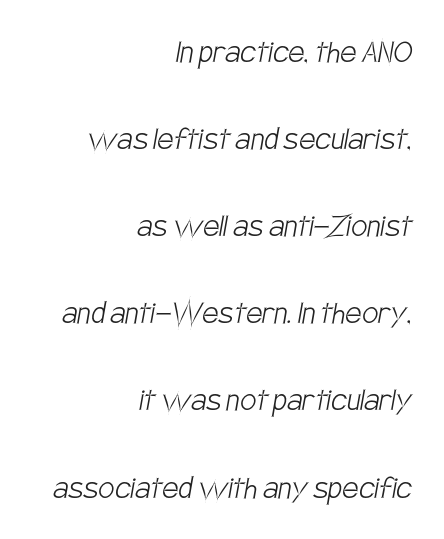
The gaps between neighbouring characters are ordinary and unremarkable. Typeset ragged left — the right edge is the straight one. You can tell from the bare stems that sans-serif type was used. Lines of text with bare space underneath. Rows of type keep a wide berth in the vertical direction.
